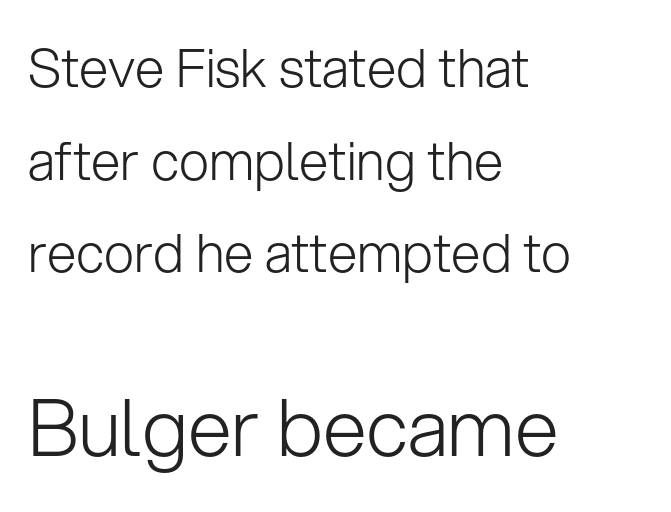
Q: Is the text bold? A: No.
Q: Is the text italic (slanted)? A: No, it is upright.
Q: Is the typeface a serif or a sans-serif typeface? A: Sans-serif.
Q: Is the text underlined? A: No.
Q: How is the paragraph aligned? A: Left-aligned.
Q: Is the spacing between letters normal or unusually wide? A: Normal.
Q: Which block of text is set in a larger size, the first (top) or the second (bottom)? A: The second (bottom) one.
Q: Width (condensed, normal, or wide)? A: Normal.
Q: Stroke contrast? A: Low.
Q: x-height? A: Medium.
Q: Monospaced? A: No.
